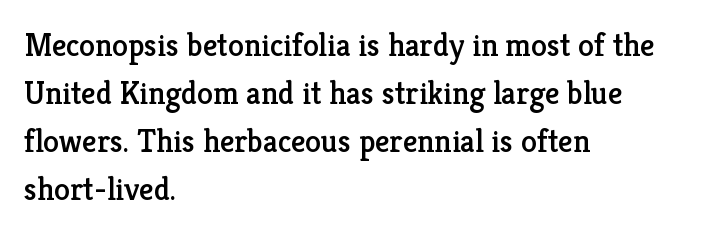
{"serif": "yes", "italic": "no", "width": "normal", "stroke_contrast": "low", "x_height": "medium", "monospaced": "no", "underline": "no", "align": "left", "line_spacing": "normal", "line_spacing_ratio": 1.5, "letter_spacing": "normal", "letter_spacing_em": 0.0, "glyph_px": 32}
